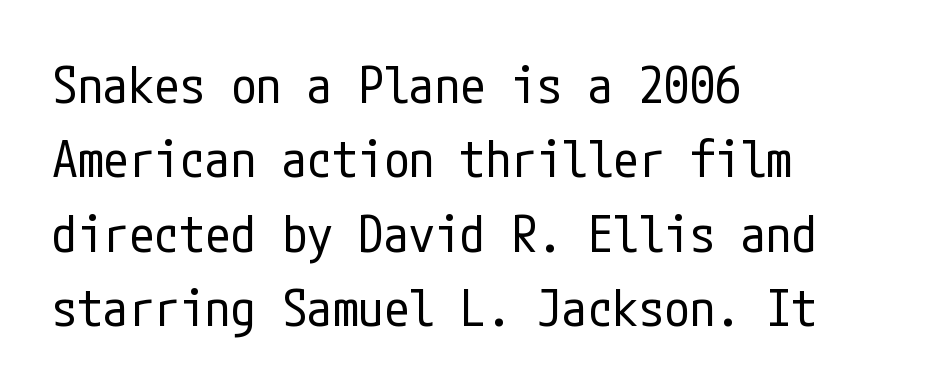
Q: Is the text bold? A: No.
Q: Is the text italic (slanted)? A: No, it is upright.
Q: Is the typeface a serif or a sans-serif typeface? A: Sans-serif.
Q: Is the text underlined? A: No.
Q: How is the paragraph aligned? A: Left-aligned.
Q: Is the spacing between letters normal or unusually wide? A: Normal.
Q: Is the spacing between lines tight, normal or loose? A: Normal.
Q: Width (condensed, normal, or wide)? A: Condensed.
Q: Stroke contrast? A: Low.
Q: x-height? A: Medium.
